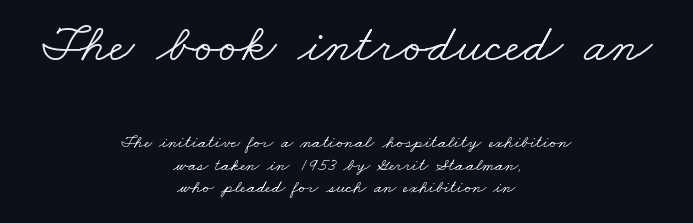
The image shows 54 px light, wide serif type; set centered, normal line spacing (1.27x), normal letter spacing, not underlined; the first (top) block is 3.0x larger; low stroke contrast and a small x-height.
